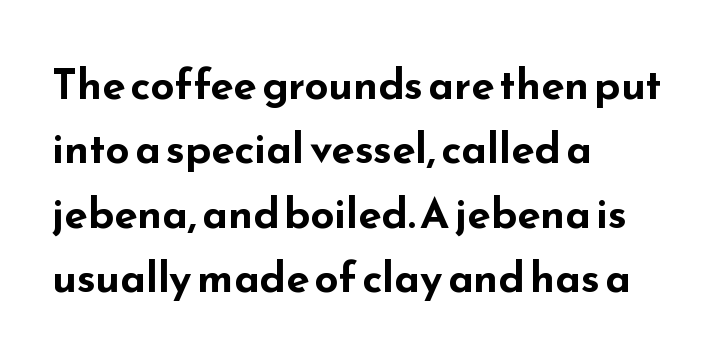
{"serif": "no", "italic": "no", "bold": "yes", "weight": "bold", "width": "wide", "stroke_contrast": "low", "x_height": "small", "monospaced": "no", "underline": "no", "align": "left", "line_spacing": "normal", "line_spacing_ratio": 1.53, "letter_spacing": "normal", "letter_spacing_em": 0.0, "glyph_px": 42}
